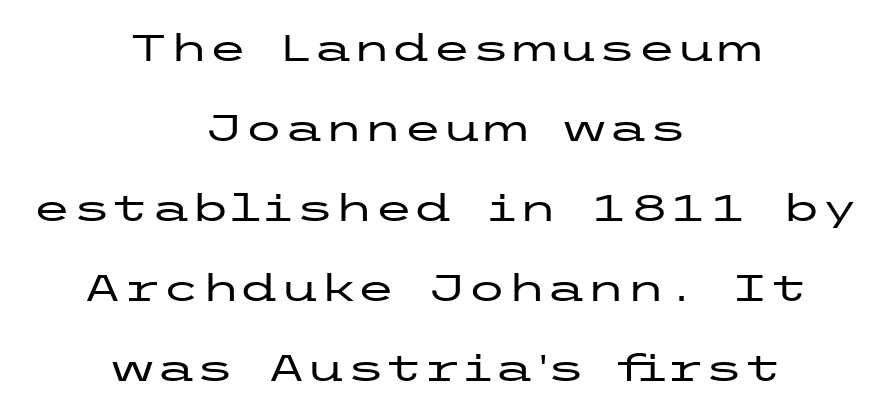
{"serif": "no", "italic": "no", "width": "wide", "stroke_contrast": "low", "x_height": "medium", "underline": "no", "align": "center", "line_spacing": "loose", "line_spacing_ratio": 2.22, "letter_spacing": "normal", "letter_spacing_em": 0.0, "glyph_px": 36}
